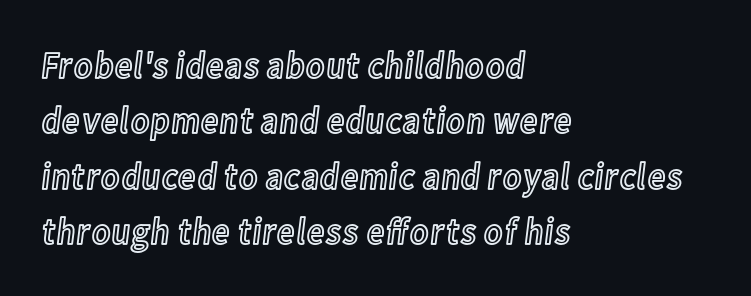
Descenders hang freely into open space. What stands out about the letter spacing? Nothing — it is the standard amount. Casual observation: everything's shoved over to the left. Varying glyph widths throughout — classic text-font behaviour.
